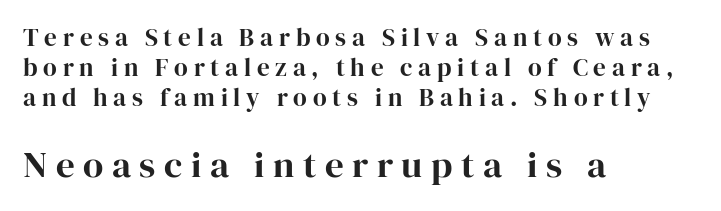
Caption: expanded tracking, letters set apart. These lines are composed in type with serifs. Visually, the bottom section dominates because its glyphs are scaled up. This sample is left-justified, so line endings fall wherever the words run out.
